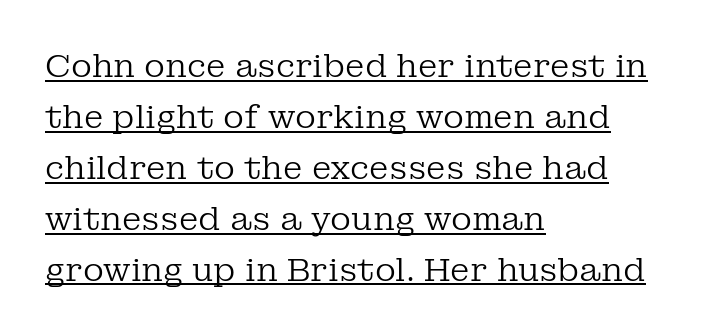
This sample uses plain, unmodified letter spacing. Vertical spacing — default. This reads as an unemphasized weight, regular at the heaviest. This rendering features underlined lettering. Character widths vary here, with narrow letters taking less room than wide ones.
